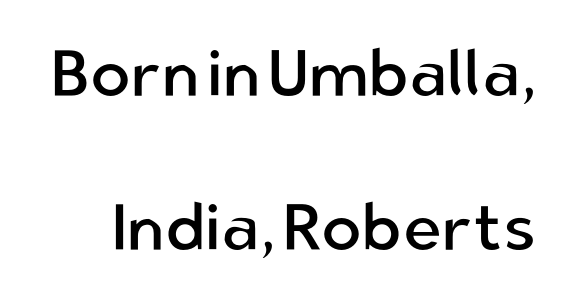
The image shows 66 px regular-weight sans-serif type, upright; set loose line spacing (2.33x), normal letter spacing, not underlined; low stroke contrast and a medium x-height.
